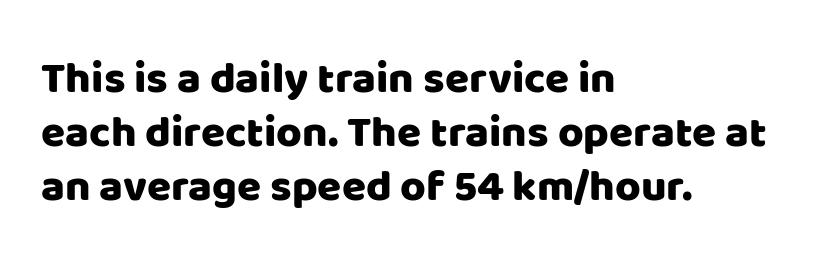
The image shows 44 px sans-serif type, upright; set left-aligned, line spacing 1.23x, normal letter spacing, not underlined; low stroke contrast and a large x-height.
